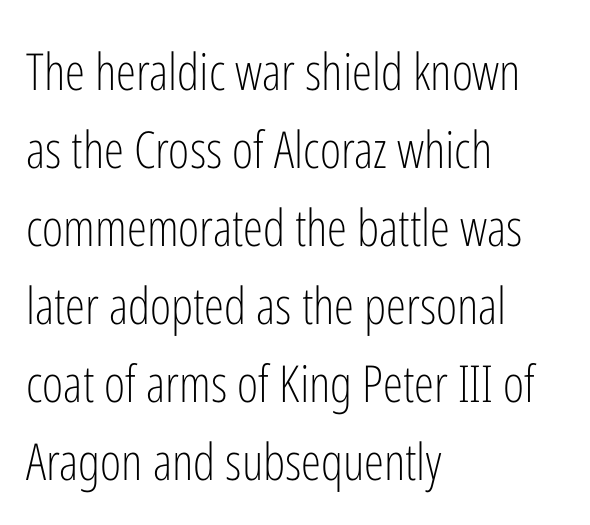
The image shows 51 px light, condensed sans-serif type, upright; set left-aligned, normal line spacing (1.53x), normal letter spacing, not underlined; low stroke contrast and a medium x-height.
